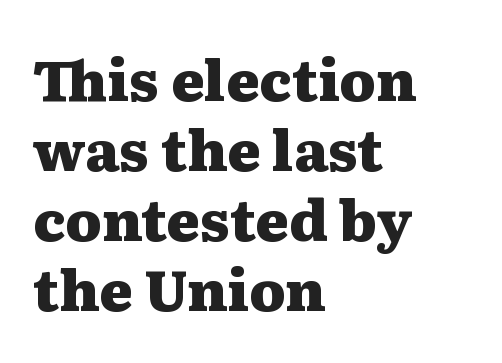
The image shows 57 px heavy, wide serif type, upright; set left-aligned, line spacing 1.23x, normal letter spacing, not underlined; medium stroke contrast and a medium x-height.
